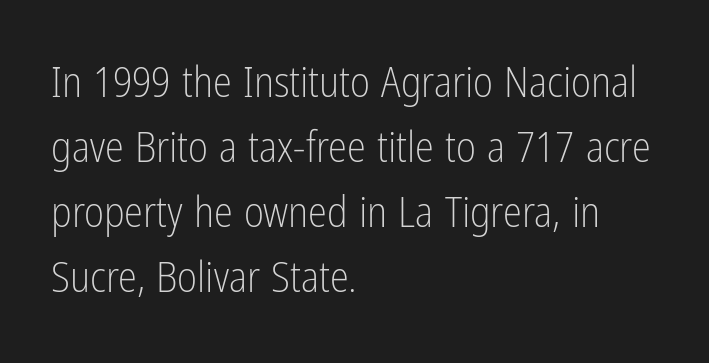
The image shows 43 px light, condensed sans-serif type, upright; set left-aligned, normal line spacing (1.51x), normal letter spacing, not underlined; low stroke contrast and a medium x-height.
